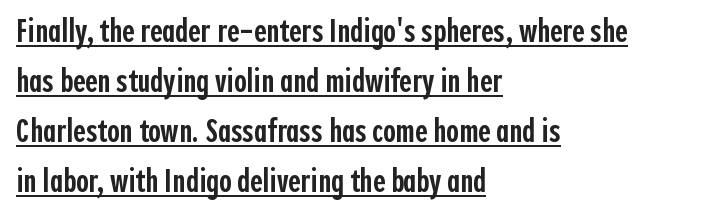
The image shows 34 px semibold, condensed sans-serif type, upright; set left-aligned, normal line spacing (1.47x), normal letter spacing, underlined; a medium x-height.
